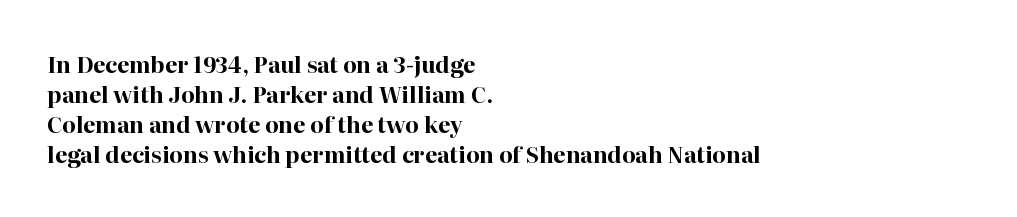
{"italic": "no", "bold": "yes", "underline": "no", "align": "left", "line_spacing": "normal", "line_spacing_ratio": 1.36, "letter_spacing": "normal", "letter_spacing_em": 0.0, "glyph_px": 22}
